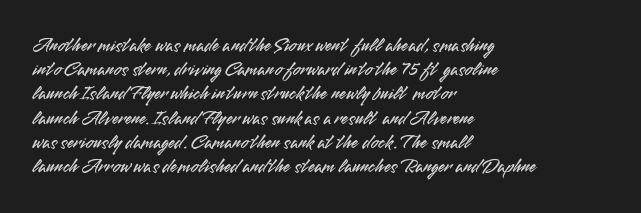
The line texture is even and compact thanks to regular tracking. Which margin do the lines hug? The left one — the right edge is uneven. Letters rest on an invisible, unmarked baseline.
